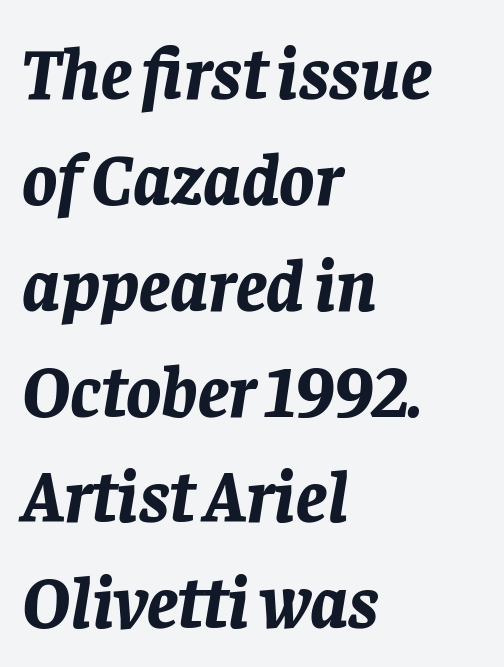
{"italic": "yes", "lean": "right", "slant_degrees": 8, "bold": "yes", "weight": "bold", "width": "normal", "stroke_contrast": "low", "x_height": "large", "monospaced": "no", "underline": "no", "align": "left", "line_spacing": "normal", "line_spacing_ratio": 1.45, "letter_spacing": "normal", "letter_spacing_em": 0.0, "glyph_px": 73}
